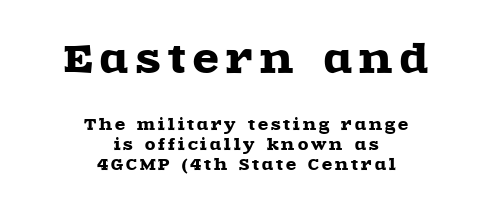
Note: larger setting up top, smaller setting below. Examine the stroke ends and you'll spot serifs. Is this a fixed-width face? No — the glyphs have proportional, varying widths. Italic: no, the glyphs are upright roman. The space beneath each line is pristine and unruled.
